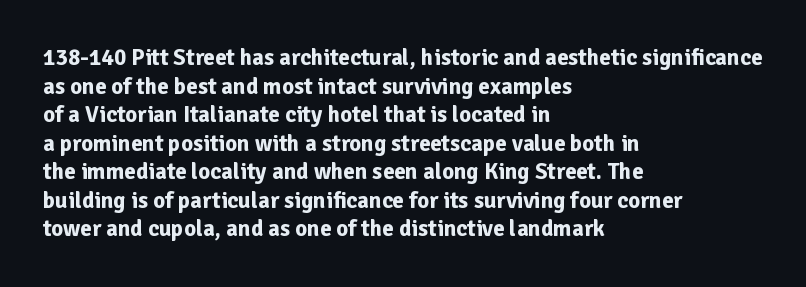
Q: Is the text bold? A: Yes.
Q: Is the text italic (slanted)? A: No, it is upright.
Q: Is the text underlined? A: No.
Q: How is the paragraph aligned? A: Left-aligned.
Q: Is the spacing between letters normal or unusually wide? A: Normal.
